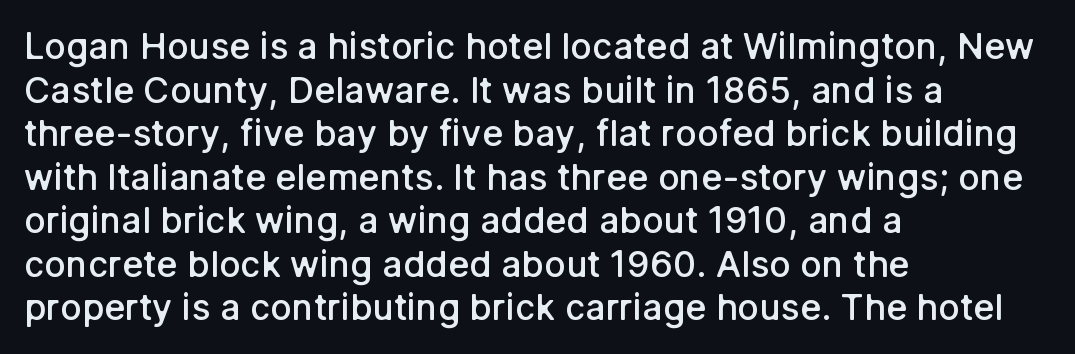
Q: Is the text bold? A: Semi-bold.
Q: Is the text italic (slanted)? A: No, it is upright.
Q: Is the typeface a serif or a sans-serif typeface? A: Sans-serif.
Q: Is the text underlined? A: No.
Q: How is the paragraph aligned? A: Left-aligned.
Q: Is the spacing between letters normal or unusually wide? A: Normal.
Q: Width (condensed, normal, or wide)? A: Normal.
Q: Stroke contrast? A: Low.
Q: x-height? A: Medium.
Q: Monospaced? A: No.
